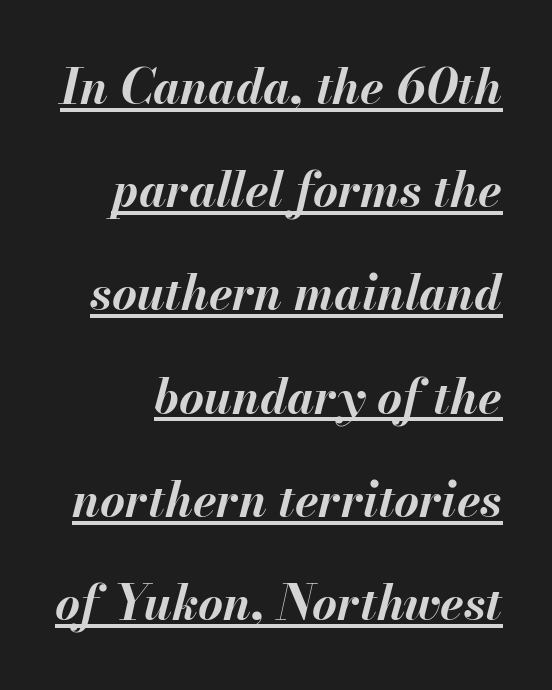
You can tell it's italic because the verticals aren't actually vertical. Chunky letters — that's bold for sure. Here the designer chose a conventional face with non-uniform glyph widths. Words appear dense and cohesive because spacing is normal.
